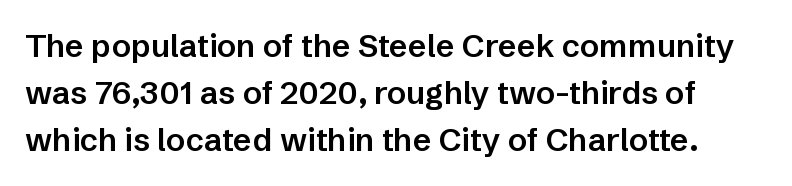
A semibold gives these letters moderate extra thickness, short of bold. Quick note: underline off. Every stem runs plumb, perpendicular to the baseline. Think of a printed novel: that variable character pitch is what you see here. Does the type have serifs? No, each stem ends abruptly.
